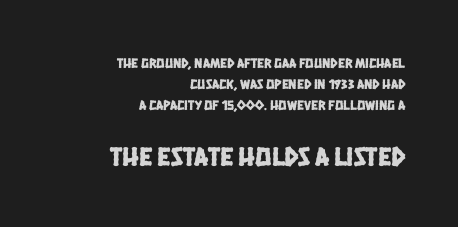
{"underline": "no", "align": "right", "line_spacing": "normal", "line_spacing_ratio": 1.5, "letter_spacing": "normal", "letter_spacing_em": 0.0, "larger_block": "second", "size_ratio": 1.93, "glyph_px": 27}
